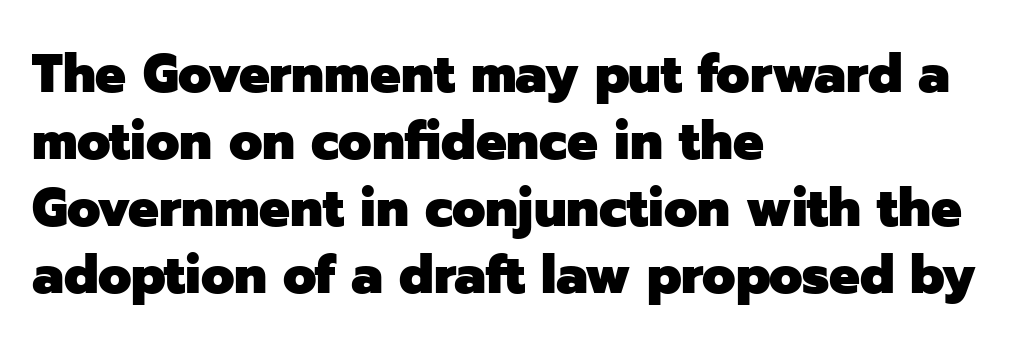
Q: Is the text bold? A: Yes.
Q: Is the text italic (slanted)? A: No, it is upright.
Q: Is the typeface a serif or a sans-serif typeface? A: Sans-serif.
Q: Is the text underlined? A: No.
Q: How is the paragraph aligned? A: Left-aligned.
Q: Is the spacing between letters normal or unusually wide? A: Normal.
Q: Width (condensed, normal, or wide)? A: Normal.
Q: Stroke contrast? A: Low.
Q: x-height? A: Medium.
Q: Monospaced? A: No.
